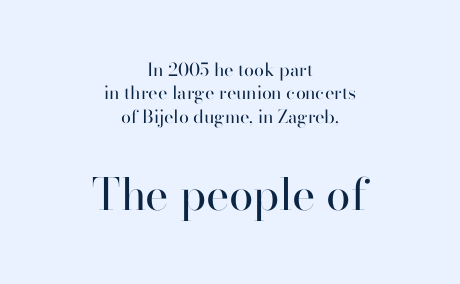
{"serif": "yes", "italic": "no", "bold": "no", "weight": "regular", "width": "normal", "stroke_contrast": "high", "x_height": "small", "monospaced": "no", "underline": "no", "align": "center", "line_spacing": "normal", "line_spacing_ratio": 1.3, "letter_spacing": "normal", "letter_spacing_em": 0.0, "larger_block": "second", "size_ratio": 2.44, "glyph_px": 44}
